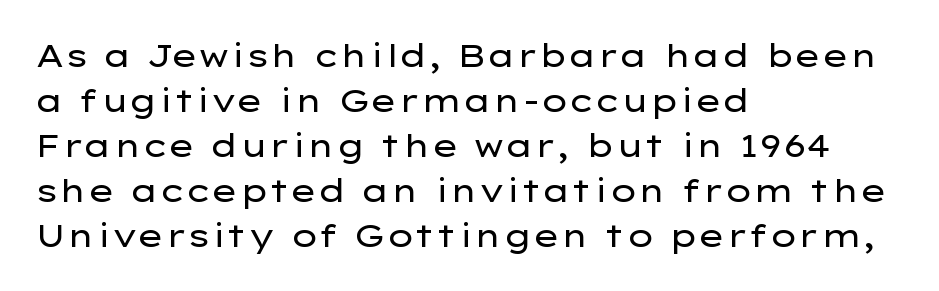
Heft: none added — not bold. The rag falls on the right side of this text block. The axis of the letterforms is exactly vertical. The rendering shows plain stroke endings on the letterforms — a sans-serif design. Evenly set lines give the paragraph a standard silhouette.
